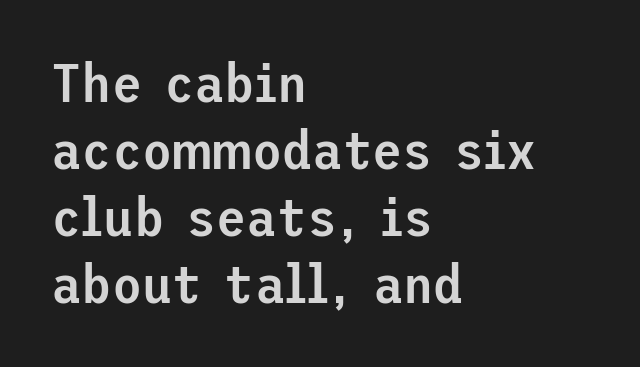
Q: Is the text bold? A: Semi-bold.
Q: Is the text italic (slanted)? A: No, it is upright.
Q: Is the typeface a serif or a sans-serif typeface? A: Sans-serif.
Q: Is the text underlined? A: No.
Q: How is the paragraph aligned? A: Left-aligned.
Q: Is the spacing between letters normal or unusually wide? A: Normal.
Q: Width (condensed, normal, or wide)? A: Normal.
Q: Stroke contrast? A: Low.
Q: x-height? A: Medium.
